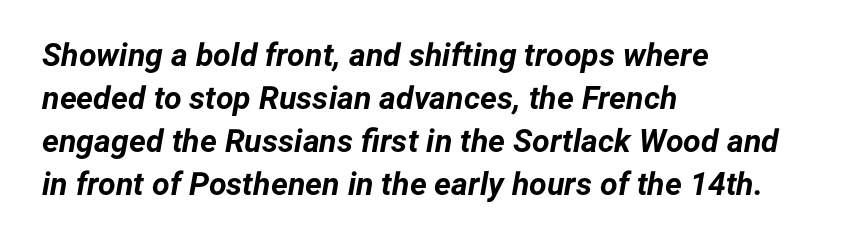
The image shows 32 px bold type, italic (leaning right); set left-aligned, normal line spacing (1.34x), normal letter spacing, not underlined; low stroke contrast and a medium x-height.
